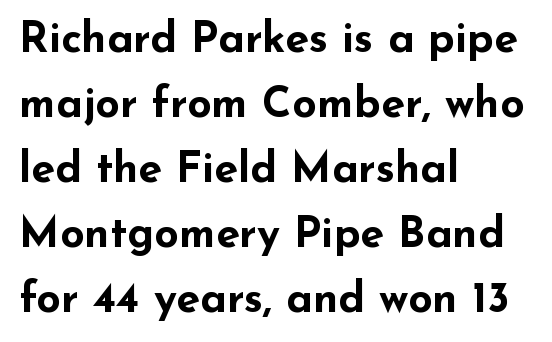
The image shows 43 px bold, wide sans-serif type, upright; set left-aligned, normal line spacing (1.51x), normal letter spacing, not underlined; low stroke contrast and a small x-height.
